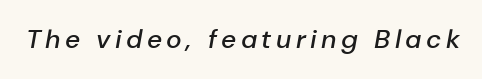
Q: Is the text bold? A: Semi-bold.
Q: Is the text italic (slanted)? A: Yes, it leans right by about 10 degrees.
Q: Is the text underlined? A: No.
